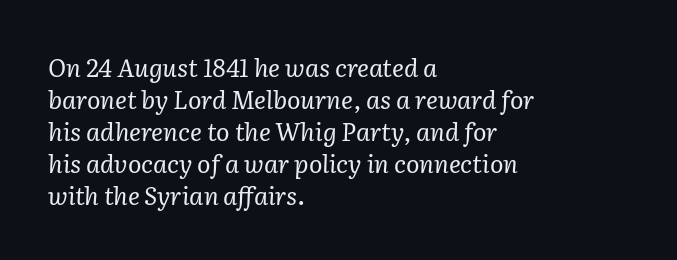
{"italic": "yes", "lean": "right", "slant_degrees": 2, "bold": "no", "underline": "no", "align": "left", "line_spacing": "normal", "line_spacing_ratio": 1.28, "letter_spacing": "normal", "letter_spacing_em": 0.0, "glyph_px": 25}
